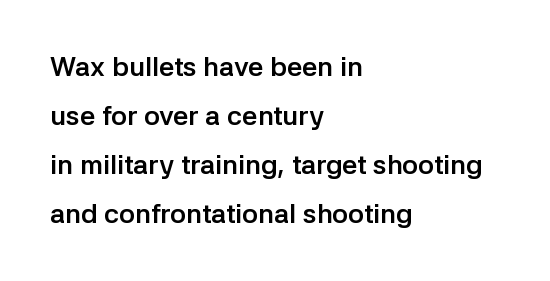
The image shows 27 px bold type, upright; set left-aligned, line spacing 1.82x, normal letter spacing, not underlined.
